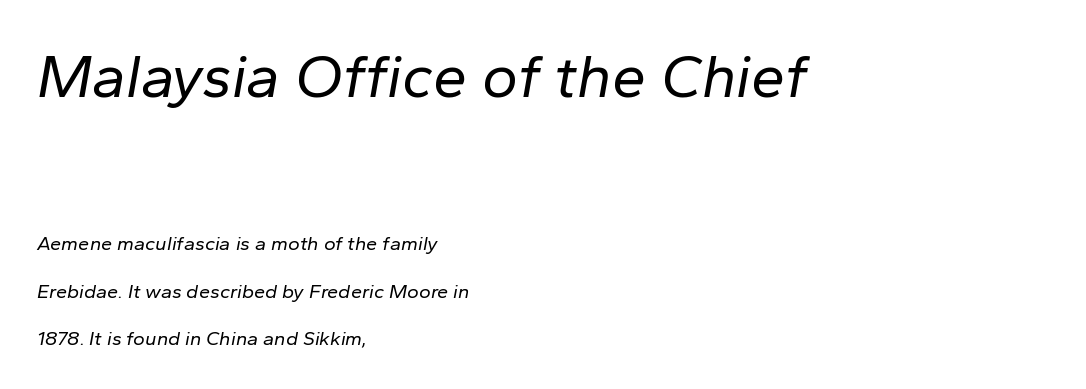
{"italic": "yes", "lean": "right", "slant_degrees": 10, "bold": "no", "weight": "regular", "width": "normal", "stroke_contrast": "low", "x_height": "medium", "monospaced": "no", "underline": "no", "align": "left", "line_spacing": "loose", "line_spacing_ratio": 2.37, "letter_spacing": "normal", "letter_spacing_em": 0.0, "larger_block": "first", "size_ratio": 3.05, "glyph_px": 61}
